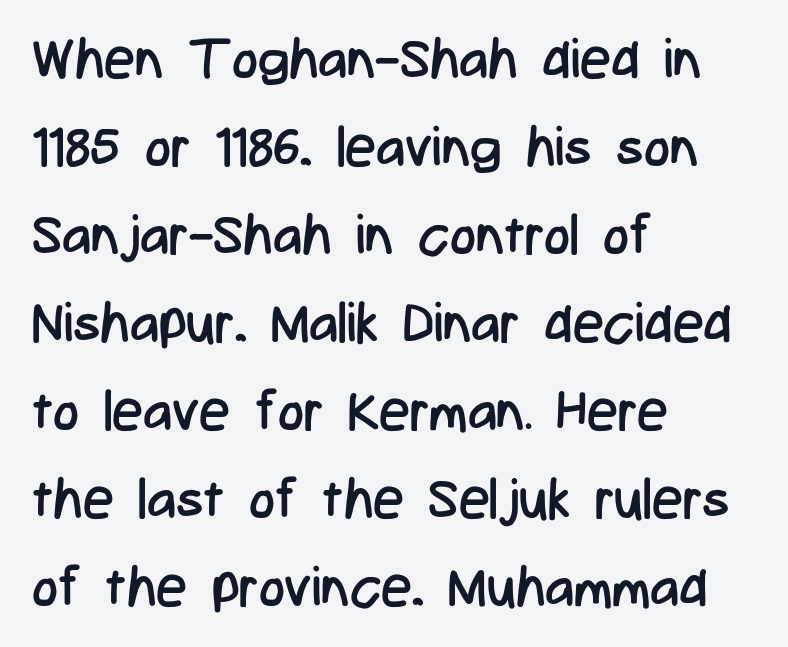
Q: Is the text bold? A: No.
Q: Is the text italic (slanted)? A: No, it is upright.
Q: Is the typeface a serif or a sans-serif typeface? A: Sans-serif.
Q: Is the text underlined? A: No.
Q: How is the paragraph aligned? A: Left-aligned.
Q: Is the spacing between letters normal or unusually wide? A: Normal.
Q: Is the spacing between lines tight, normal or loose? A: Normal.
Q: Width (condensed, normal, or wide)? A: Condensed.
Q: Stroke contrast? A: Low.
Q: x-height? A: Medium.
Q: Monospaced? A: No.
